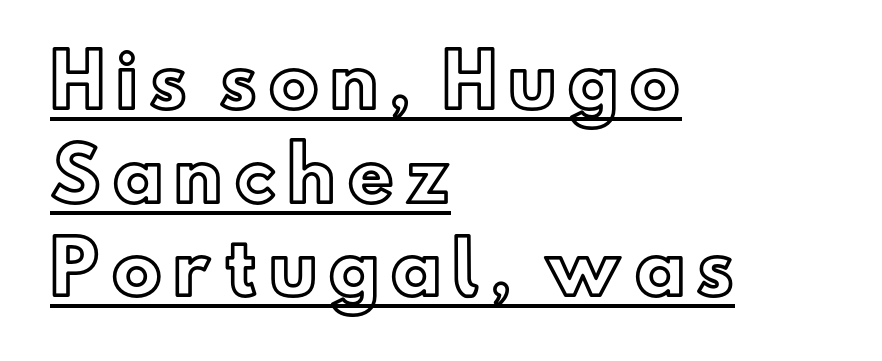
Q: Is the text italic (slanted)? A: No, it is upright.
Q: Is the text underlined? A: Yes.
Q: How is the paragraph aligned? A: Left-aligned.
Q: Is the spacing between lines tight, normal or loose? A: Normal.
Q: Width (condensed, normal, or wide)? A: Normal.
Q: x-height? A: Small.
Q: Monospaced? A: No.
